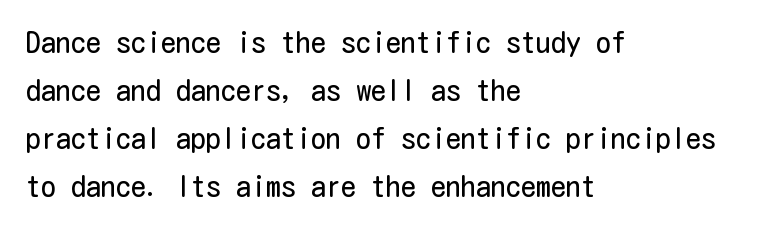
The image shows 30 px regular-weight, condensed sans-serif type, upright; set left-aligned, normal line spacing (1.6x), normal letter spacing, not underlined; low stroke contrast and a medium x-height.
